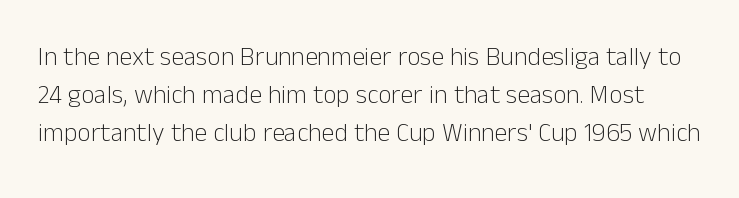
Ordinary non-slanted type is in use. The typeface has the unassuming heft of standard copy or less. A clean baseline with only descenders dipping below it. Glyph-to-glyph distance matches everyday printed text.
